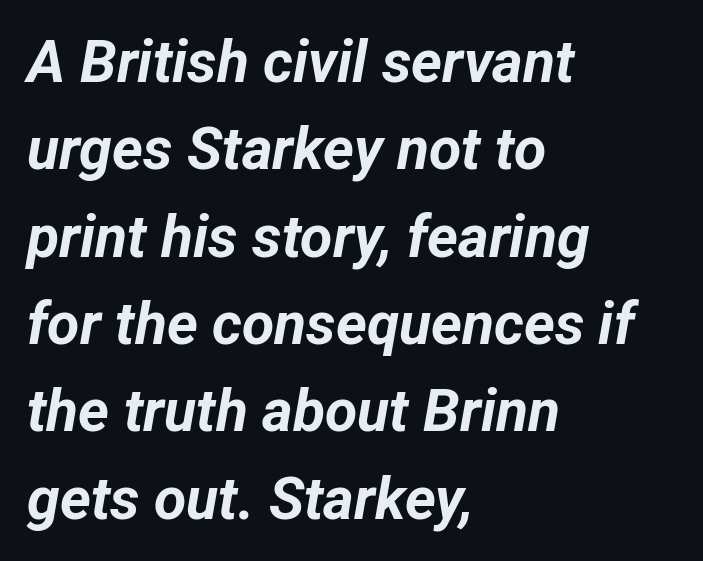
Q: Is the text bold? A: Yes.
Q: Is the text italic (slanted)? A: Yes, it leans right by about 12 degrees.
Q: Is the text underlined? A: No.
Q: How is the paragraph aligned? A: Left-aligned.
Q: Is the spacing between letters normal or unusually wide? A: Normal.
Q: Is the spacing between lines tight, normal or loose? A: Normal.
Q: Width (condensed, normal, or wide)? A: Normal.
Q: Stroke contrast? A: Low.
Q: x-height? A: Medium.
Q: Monospaced? A: No.
